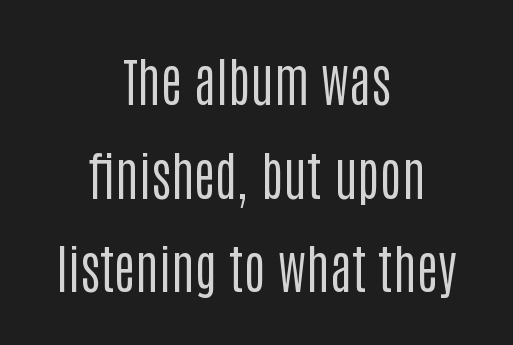
{"serif": "no", "italic": "no", "bold": "no", "weight": "regular", "width": "condensed", "stroke_contrast": "low", "x_height": "large", "monospaced": "no", "underline": "no", "align": "center", "line_spacing_ratio": 1.8, "letter_spacing": "normal", "letter_spacing_em": 0.0, "glyph_px": 52}
